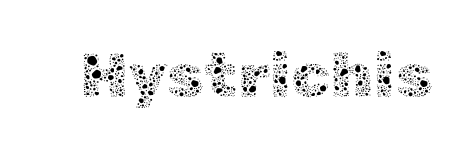
Tall strokes in this sample are plumb rather than angled. The font is comparable to plain body text, perhaps lighter. The specimen omits any rule beneath the text block's lines. The face used here is rendered with its standard letterfit. These lines are rendered in a variable-pitch font.
